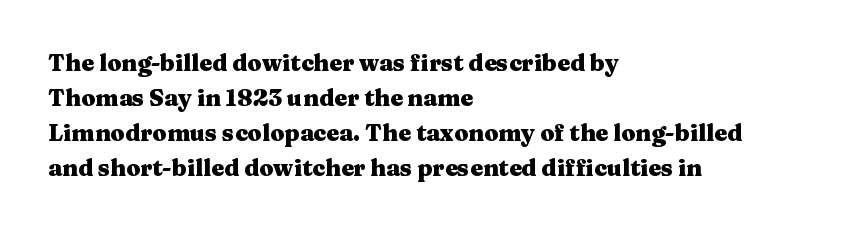
{"italic": "no", "bold": "yes", "underline": "no", "align": "left", "line_spacing": "normal", "line_spacing_ratio": 1.52, "letter_spacing": "normal", "letter_spacing_em": 0.0, "glyph_px": 23}
